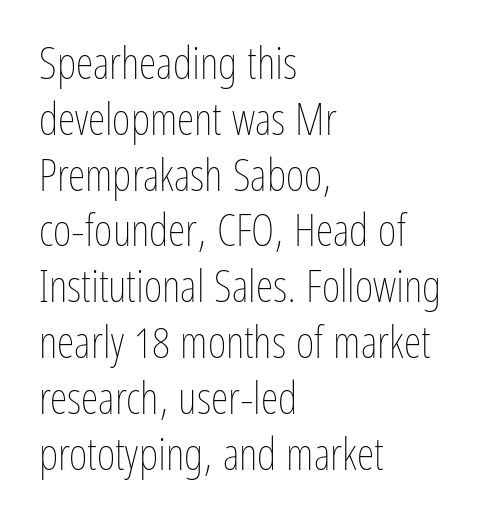
Type without underlining. Each letter keeps its own natural width here, so spacing adapts to shape. These lines stack with their left ends in a neat column. Each word holds together tightly as a unit, with standard inter-letter gaps. This sample uses an upright cut, with every glyph sitting square on the baseline. Stroke mass is kept to a normal reading level or below.
